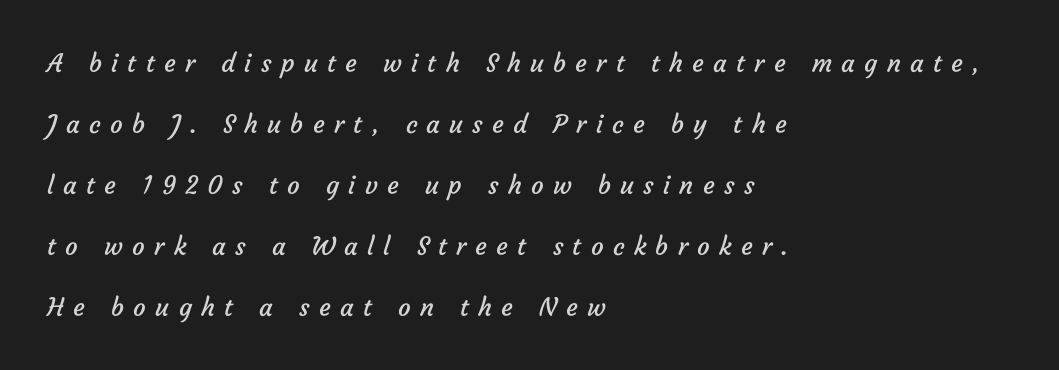
Q: Is the text bold? A: No.
Q: Is the text underlined? A: No.
Q: How is the paragraph aligned? A: Left-aligned.
Q: Is the spacing between letters normal or unusually wide? A: Unusually wide.
Q: Is the spacing between lines tight, normal or loose? A: Loose.
